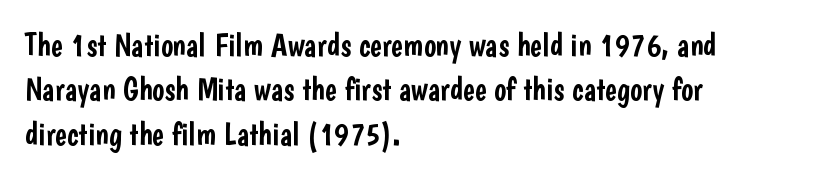
Q: Is the text italic (slanted)? A: No, it is upright.
Q: Is the typeface a serif or a sans-serif typeface? A: Sans-serif.
Q: Is the text underlined? A: No.
Q: How is the paragraph aligned? A: Left-aligned.
Q: Is the spacing between letters normal or unusually wide? A: Normal.
Q: Is the spacing between lines tight, normal or loose? A: Normal.
Q: Width (condensed, normal, or wide)? A: Condensed.
Q: Stroke contrast? A: Low.
Q: x-height? A: Medium.
Q: Monospaced? A: No.
